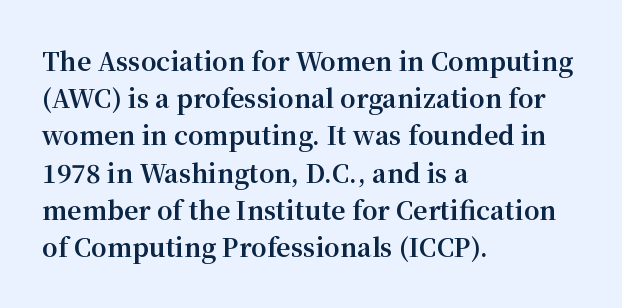
Italic: no, the glyphs are upright roman. Weight: bold. A typesetter would call this zero additional tracking. Does the copy run flush right? No — it runs flush left. In terms of leading, this rendering sits right in the middle. Quick note: underline off.
